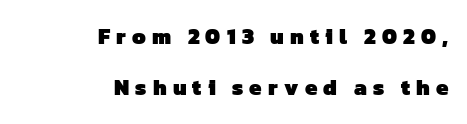
How would I describe the line gaps? Wide and relaxed. Every row of glyphs terminates at an identical x-position on the right. You'd pick this weight for a headline — it's a proper bold. The passage shown has open, widely tracked lettering throughout.
